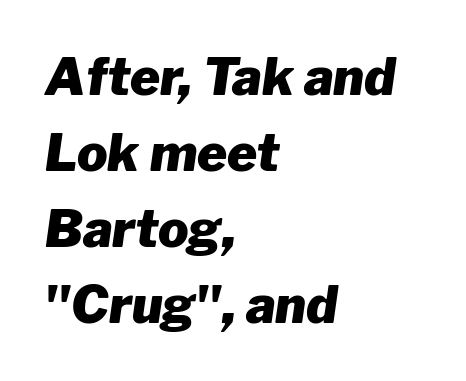
Q: Is the text bold? A: Yes.
Q: Is the text italic (slanted)? A: Yes, it leans right by about 8 degrees.
Q: Is the text underlined? A: No.
Q: How is the paragraph aligned? A: Left-aligned.
Q: Is the spacing between letters normal or unusually wide? A: Normal.
Q: Is the spacing between lines tight, normal or loose? A: Normal.
Q: Width (condensed, normal, or wide)? A: Normal.
Q: Stroke contrast? A: Low.
Q: x-height? A: Medium.
Q: Monospaced? A: No.
